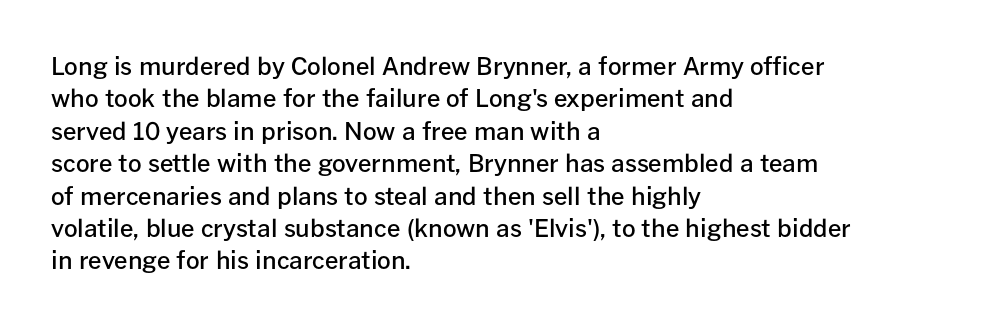
The image shows 24 px text type, upright; set left-aligned, normal line spacing (1.35x), normal letter spacing, not underlined.
